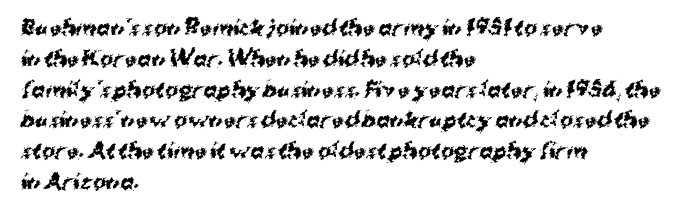
If you drew a ruler down the left edge, every line would touch it. Honestly, the letter spacing is just normal — you wouldn't notice it. These lines sit exactly where default settings would place them. Descenders hang freely into open space. Bold? Absolutely — the strokes are thick and heavy.
